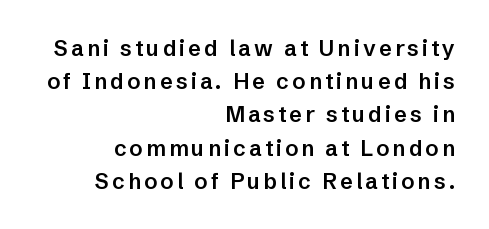
{"italic": "no", "bold": "semi", "underline": "no", "align": "right", "line_spacing": "normal", "line_spacing_ratio": 1.51, "glyph_px": 22}
